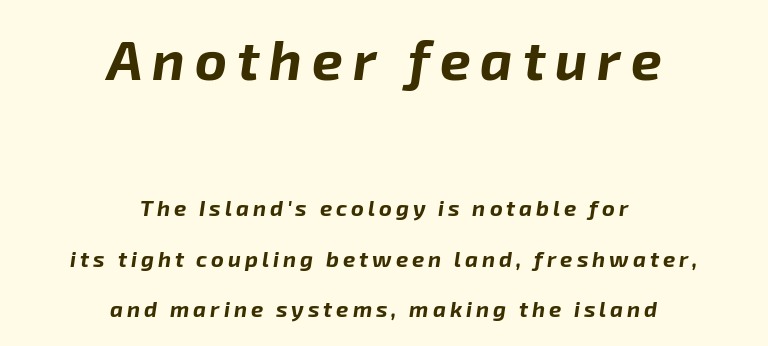
The image shows 55 px bold type, italic (leaning right); set centered, loose line spacing (2.28x), not underlined; the first (top) block is 2.5x larger; low stroke contrast and a medium x-height.
